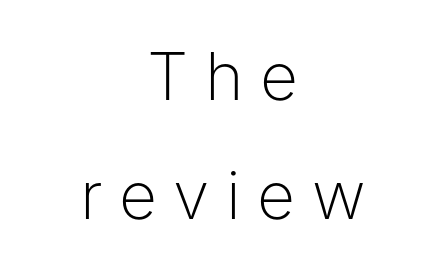
Q: Is the text bold? A: No.
Q: Is the text italic (slanted)? A: No, it is upright.
Q: Is the typeface a serif or a sans-serif typeface? A: Sans-serif.
Q: Is the text underlined? A: No.
Q: How is the paragraph aligned? A: Centered.
Q: Is the spacing between letters normal or unusually wide? A: Unusually wide.
Q: Width (condensed, normal, or wide)? A: Normal.
Q: Stroke contrast? A: Low.
Q: x-height? A: Medium.
Q: Monospaced? A: No.
